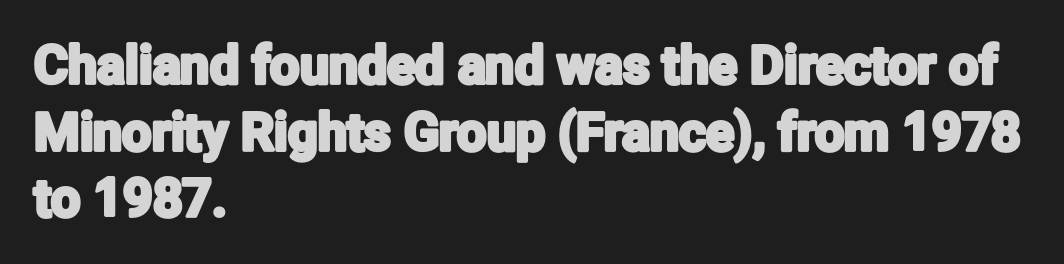
Q: Is the text italic (slanted)? A: No, it is upright.
Q: Is the typeface a serif or a sans-serif typeface? A: Sans-serif.
Q: Is the text underlined? A: No.
Q: How is the paragraph aligned? A: Left-aligned.
Q: Is the spacing between letters normal or unusually wide? A: Normal.
Q: Is the spacing between lines tight, normal or loose? A: Normal.
Q: Width (condensed, normal, or wide)? A: Condensed.
Q: Stroke contrast? A: Low.
Q: x-height? A: Medium.
Q: Monospaced? A: No.
